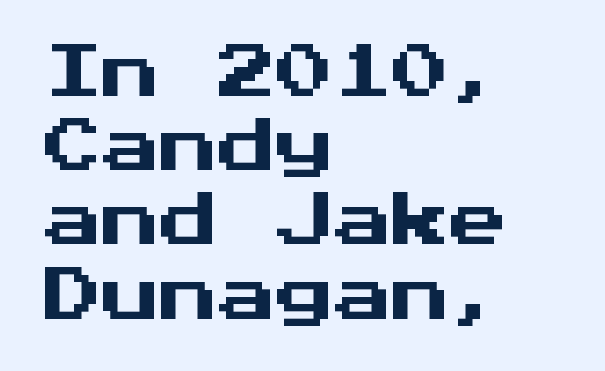
The rendering keeps characters at their native spacing. Line spacing here is normal. Is this a fixed-width face? Yes — each glyph sits in an identical cell. What kind of face is this? One without serifs — a sans.
